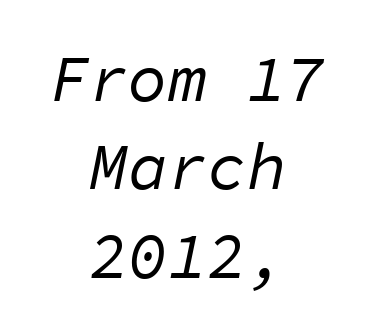
{"italic": "yes", "lean": "right", "slant_degrees": 11, "bold": "no", "weight": "regular", "width": "normal", "stroke_contrast": "low", "x_height": "medium", "monospaced": "yes", "underline": "no", "align": "center", "line_spacing": "normal", "line_spacing_ratio": 1.34, "letter_spacing": "normal", "letter_spacing_em": 0.0, "glyph_px": 66}
